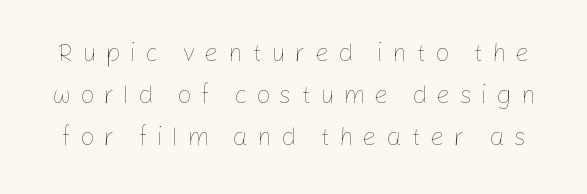
Q: Is the text bold? A: No.
Q: Is the text italic (slanted)? A: No, it is upright.
Q: Is the text underlined? A: No.
Q: Is the spacing between letters normal or unusually wide? A: Unusually wide.
Q: Is the spacing between lines tight, normal or loose? A: Normal.
